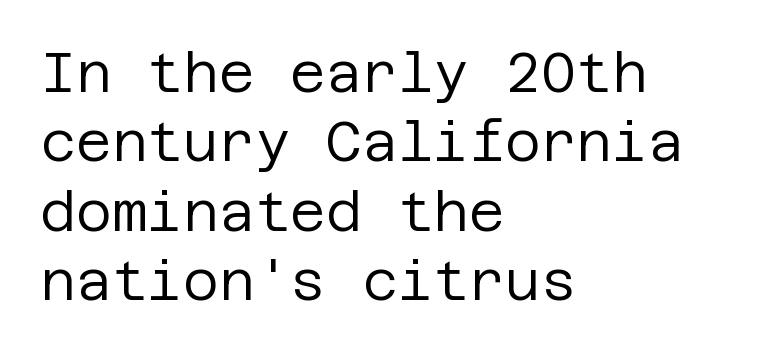
The image shows 55 px regular-weight sans-serif type, upright; set left-aligned, normal line spacing (1.26x), normal letter spacing, not underlined; low stroke contrast and a large x-height.
